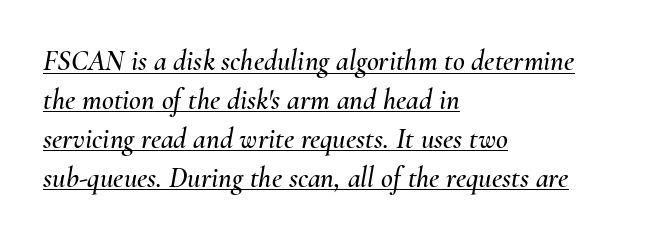
{"italic": "yes", "lean": "right", "slant_degrees": 10, "width": "normal", "stroke_contrast": "medium", "x_height": "small", "monospaced": "no", "underline": "yes", "align": "left", "line_spacing": "normal", "line_spacing_ratio": 1.34, "letter_spacing": "normal", "letter_spacing_em": 0.0, "glyph_px": 29}
